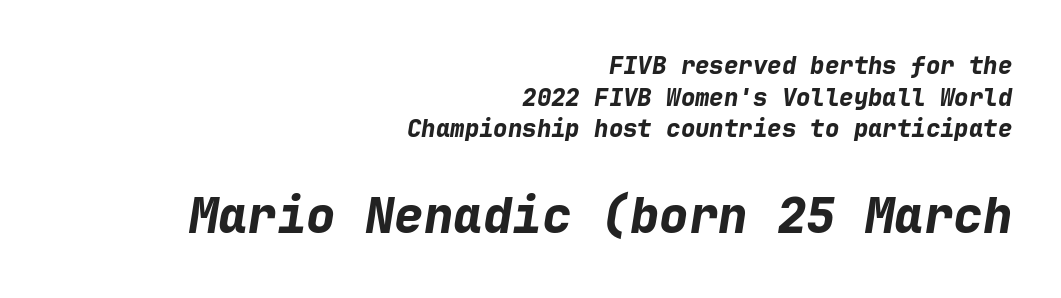
{"italic": "yes", "lean": "right", "slant_degrees": 9, "bold": "yes", "weight": "bold", "width": "normal", "stroke_contrast": "low", "x_height": "medium", "monospaced": "yes", "underline": "no", "align": "right", "line_spacing": "normal", "line_spacing_ratio": 1.32, "letter_spacing": "normal", "letter_spacing_em": 0.0, "larger_block": "second", "size_ratio": 2.04, "glyph_px": 49}
